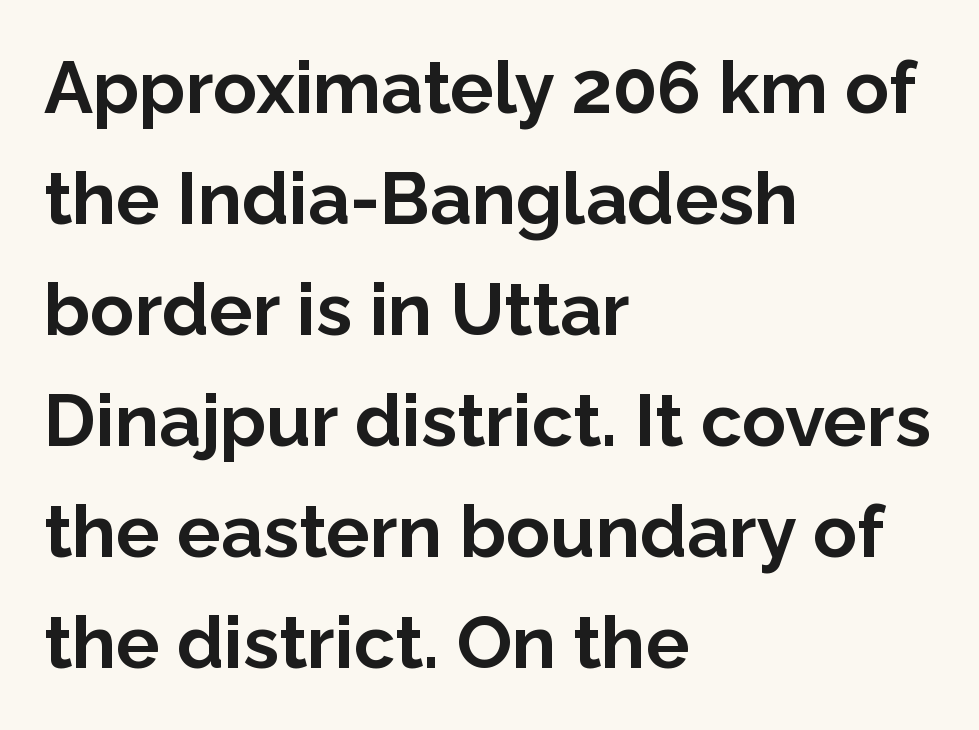
The image shows 73 px bold sans-serif type, upright; set left-aligned, normal line spacing (1.52x), normal letter spacing, not underlined; low stroke contrast and a medium x-height.
